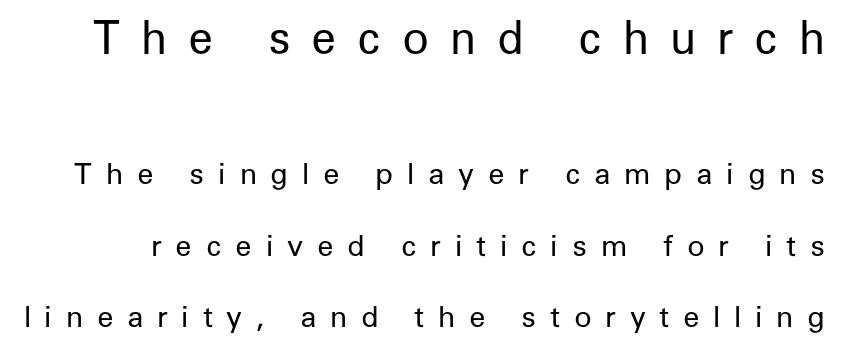
The image shows 44 px regular-weight sans-serif type, upright; set loose line spacing (2.46x), unusually wide letter spacing (+0.47 em), not underlined; the first (top) block is 1.52x larger; low stroke contrast and a medium x-height.
